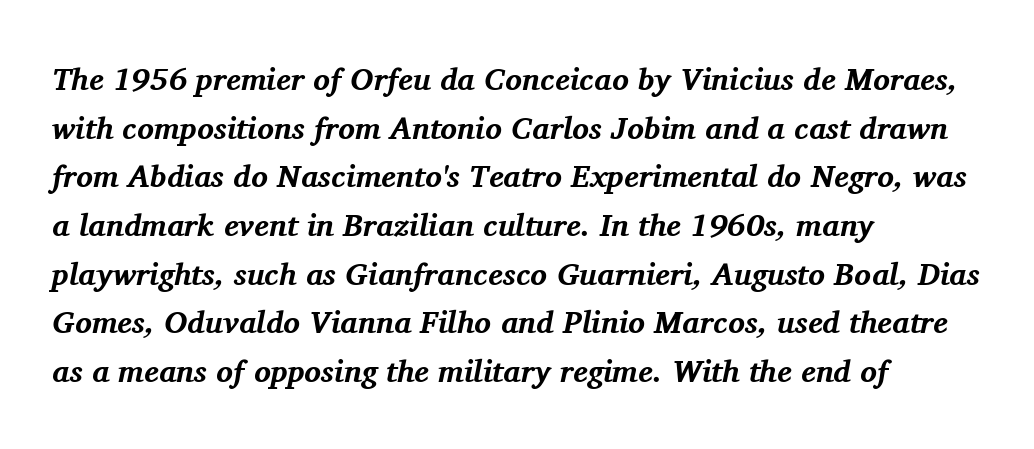
The image shows 31 px bold serif type, italic (leaning right); set left-aligned, normal line spacing (1.57x), normal letter spacing, not underlined; medium stroke contrast and a medium x-height.
